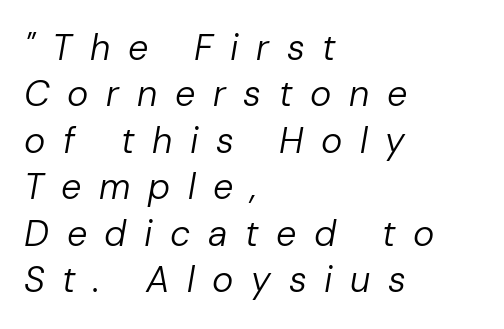
The image shows 36 px regular-weight type, italic (leaning right); set left-aligned, normal line spacing (1.29x), unusually wide letter spacing (+0.49 em), not underlined; low stroke contrast and a medium x-height.
